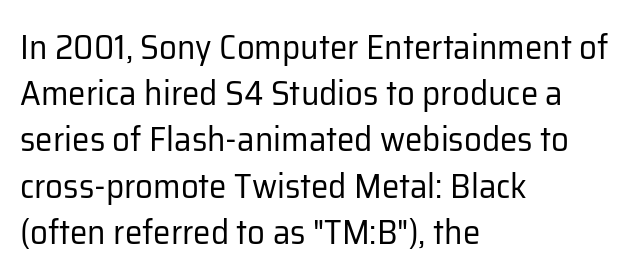
{"serif": "no", "italic": "no", "bold": "no", "weight": "regular", "width": "normal", "stroke_contrast": "low", "x_height": "medium", "monospaced": "no", "underline": "no", "align": "left", "line_spacing": "normal", "line_spacing_ratio": 1.32, "letter_spacing": "normal", "letter_spacing_em": 0.0, "glyph_px": 35}
